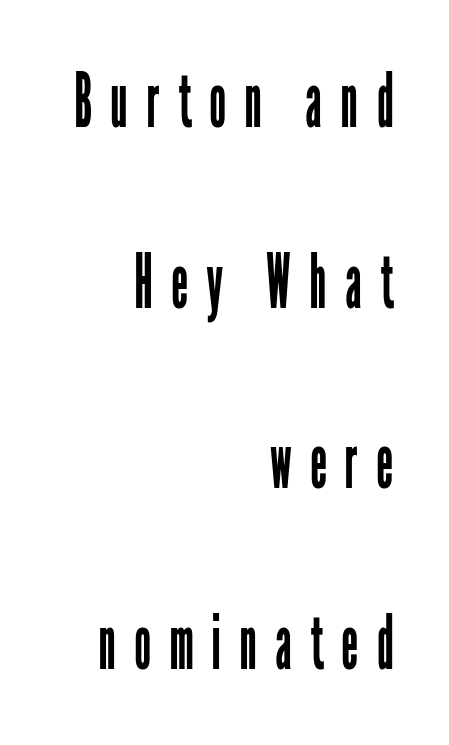
I'd call this a sans setting — the letters go barefoot. Ordinary non-slanted type is in use. Characters follow at a spacing far wider than the type designer built in. The passage shown stacks its lines with a broad gap. Stroke mass is kept to a normal reading level or below. The space beneath each line is pristine and unruled.
